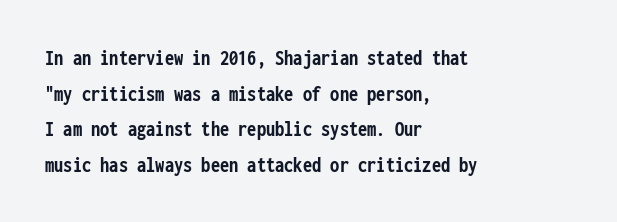
{"italic": "no", "bold": "yes", "underline": "no", "align": "left", "line_spacing": "normal", "line_spacing_ratio": 1.55, "letter_spacing": "normal", "letter_spacing_em": 0.0, "glyph_px": 23}
